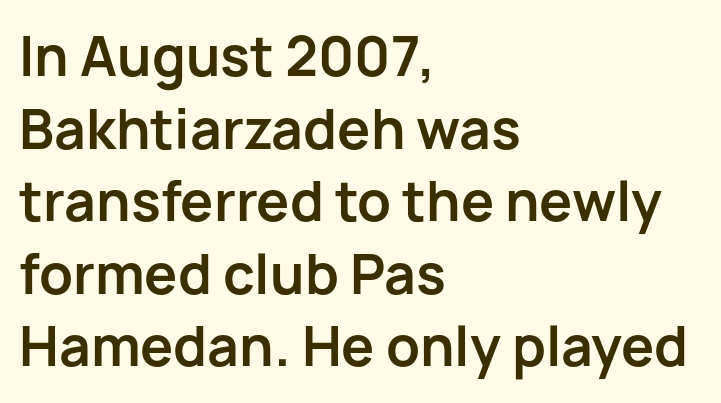
Descenders hang freely into open space. Letter spacing: default. These lines sit exactly where default settings would place them. The rag falls on the right side of this text block. Is this a sans? Yes — the strokes have no serifs. Looks like regular typesetting: each glyph gets only the width it needs.
